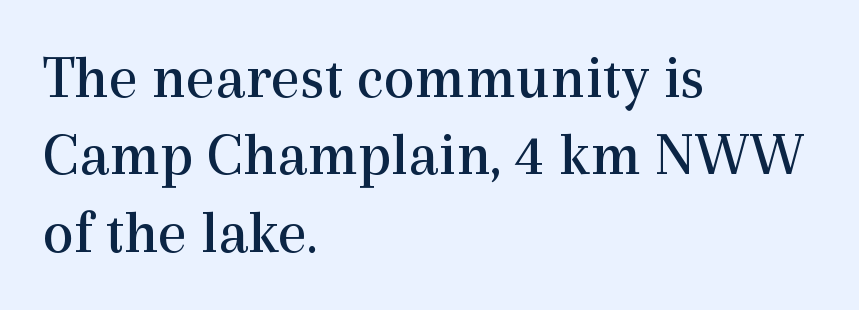
The image shows 62 px regular-weight serif type, upright; set left-aligned, normal line spacing (1.25x), normal letter spacing, not underlined; a medium x-height.
